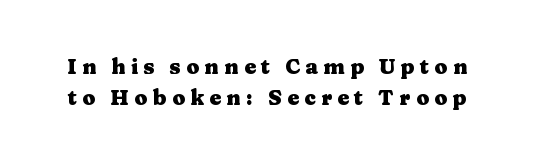
The image shows 21 px bold type, upright; set normal line spacing (1.5x), unusually wide letter spacing (+0.25 em), not underlined.
